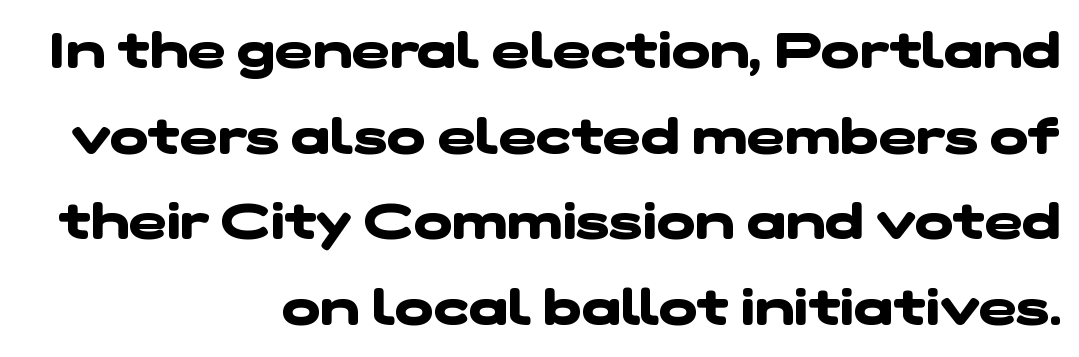
The image shows 51 px heavy, wide sans-serif type; set right-aligned, normal line spacing (1.68x), normal letter spacing, not underlined; low stroke contrast and a medium x-height.
